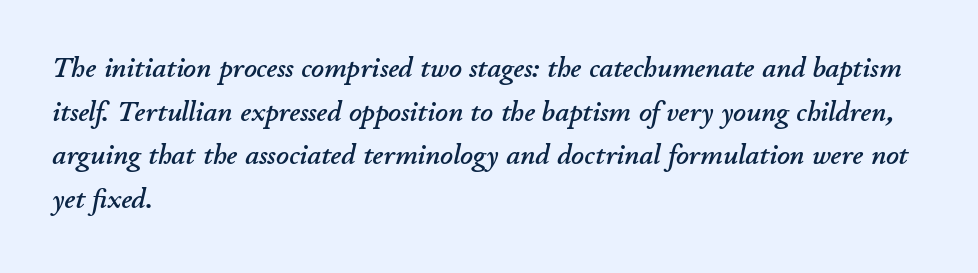
{"italic": "yes", "lean": "right", "slant_degrees": 11, "width": "normal", "stroke_contrast": "low", "x_height": "small", "monospaced": "no", "underline": "no", "align": "left", "line_spacing": "normal", "line_spacing_ratio": 1.56, "letter_spacing": "normal", "letter_spacing_em": 0.0, "glyph_px": 28}
